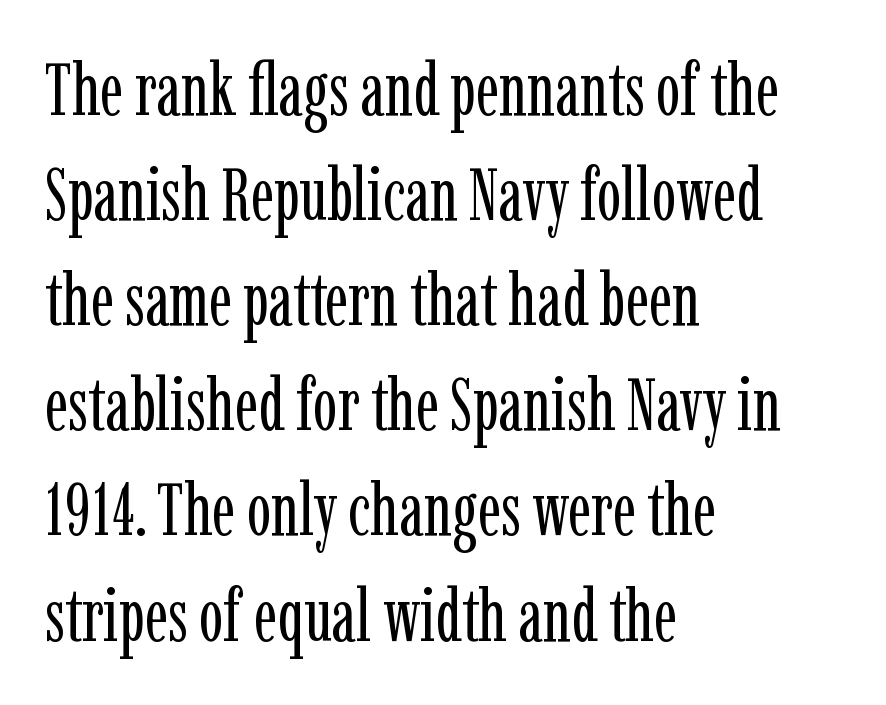
{"serif": "yes", "italic": "no", "bold": "no", "weight": "regular", "width": "condensed", "stroke_contrast": "low", "x_height": "medium", "monospaced": "no", "underline": "no", "align": "left", "line_spacing": "normal", "line_spacing_ratio": 1.44, "letter_spacing": "normal", "letter_spacing_em": 0.0, "glyph_px": 73}
